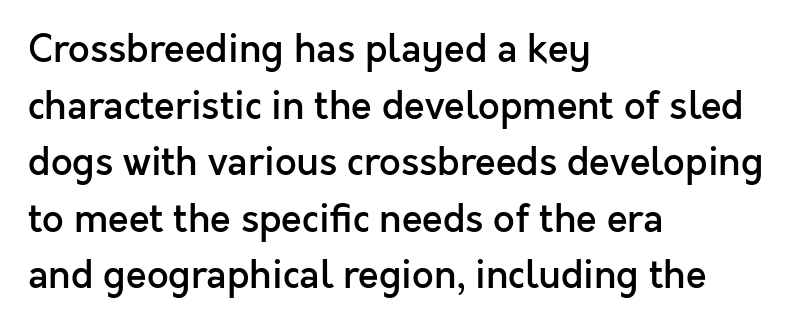
Typesetter's note: demi weight, one step under bold. Nothing unusual about the tracking: characters are spaced as the font intends. Nothing sits at the stroke ends, so this counts as sans-serif. The area under the type is left untouched. The lettering stays uniformly vertical, giving the passage a roman look.
